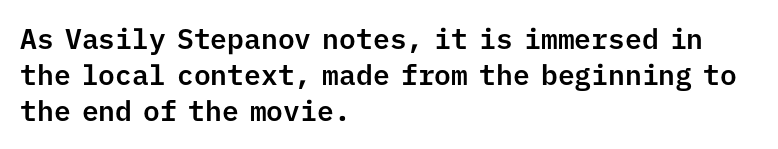
The image shows 28 px sans-serif type, upright, monospaced; set left-aligned, normal line spacing (1.28x), normal letter spacing, not underlined; low stroke contrast and a medium x-height.
